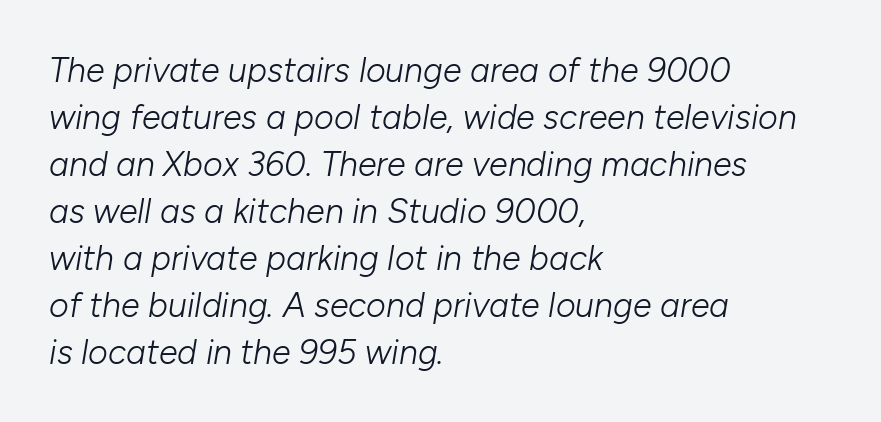
Notice how descenders clear the ascenders below comfortably — that's standard leading. This rendering features lettering with no underline. The passage shown is typed in a proportional face where columns would drift. Caption: face not bold, strokes unweighted. There is no visible air inserted between adjacent glyphs. Observe the lean: these are italic letterforms.
